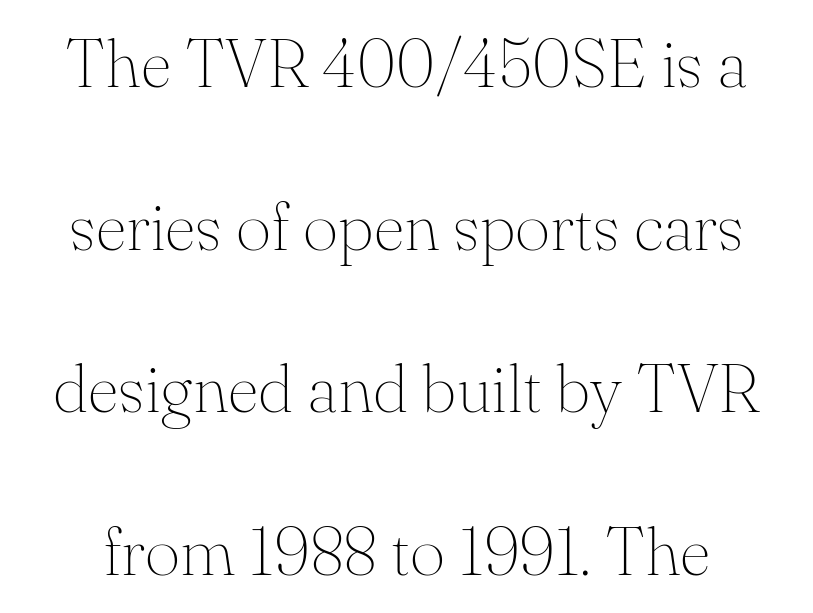
Proportional: the letters do not fall into vertical columns. The line texture is even and compact thanks to regular tracking. Letterform terminals end in serifs throughout the passage. A typesetter would call this leading open, well beyond the default. These glyphs show unthickened strokes, regular width or finer.
